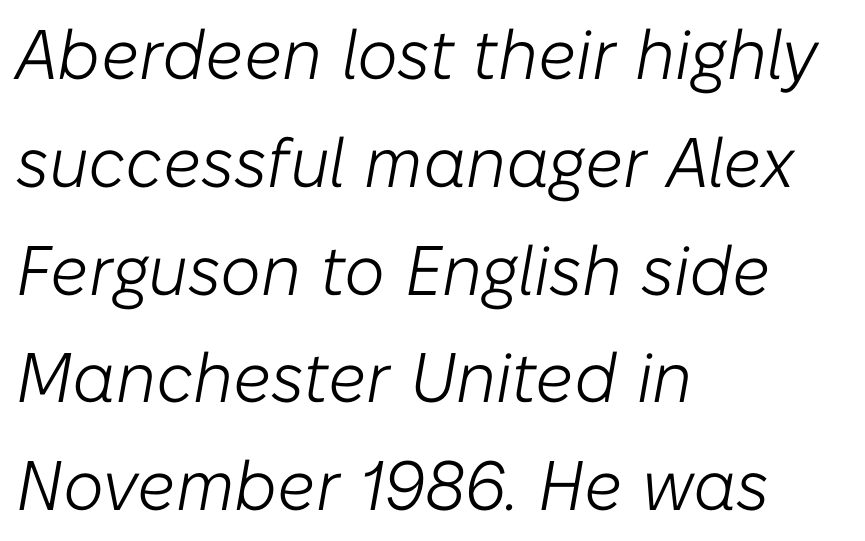
{"italic": "yes", "lean": "right", "slant_degrees": 10, "bold": "no", "weight": "light", "width": "normal", "stroke_contrast": "low", "x_height": "medium", "monospaced": "no", "underline": "no", "align": "left", "line_spacing": "normal", "line_spacing_ratio": 1.54, "letter_spacing": "normal", "letter_spacing_em": 0.0, "glyph_px": 70}
